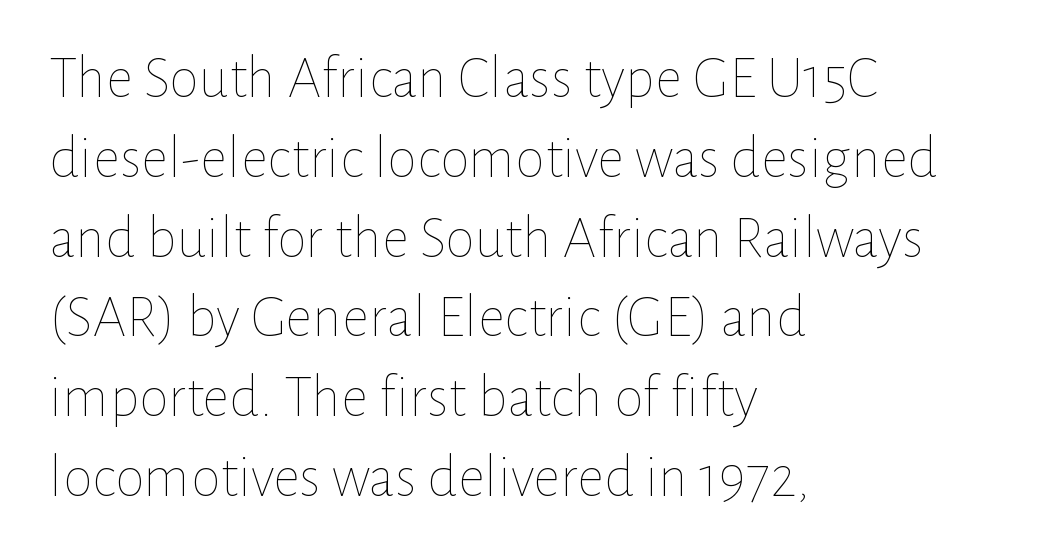
Q: Is the text bold? A: No.
Q: Is the text italic (slanted)? A: No, it is upright.
Q: Is the text underlined? A: No.
Q: How is the paragraph aligned? A: Left-aligned.
Q: Is the spacing between letters normal or unusually wide? A: Normal.
Q: Is the spacing between lines tight, normal or loose? A: Normal.
Q: Width (condensed, normal, or wide)? A: Normal.
Q: Stroke contrast? A: Low.
Q: x-height? A: Medium.
Q: Monospaced? A: No.
